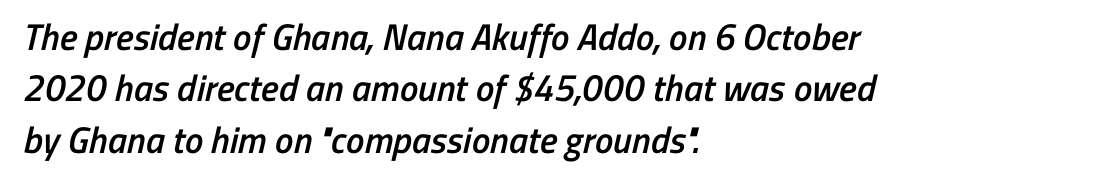
The image shows 37 px semibold, condensed sans-serif type; set left-aligned, normal line spacing (1.39x), normal letter spacing, not underlined; low stroke contrast and a medium x-height.
